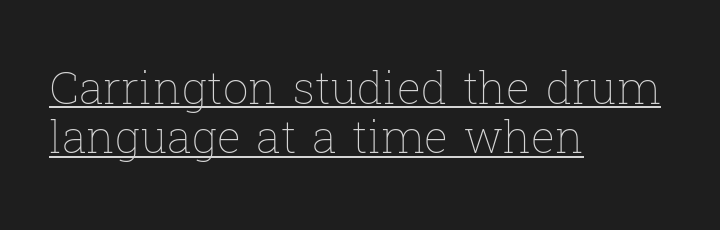
Q: Is the text bold? A: No.
Q: Is the text italic (slanted)? A: No, it is upright.
Q: Is the text underlined? A: Yes.
Q: How is the paragraph aligned? A: Left-aligned.
Q: Is the spacing between letters normal or unusually wide? A: Normal.
Q: Is the spacing between lines tight, normal or loose? A: Tight.
Q: Width (condensed, normal, or wide)? A: Normal.
Q: Stroke contrast? A: Low.
Q: x-height? A: Medium.
Q: Monospaced? A: No.
